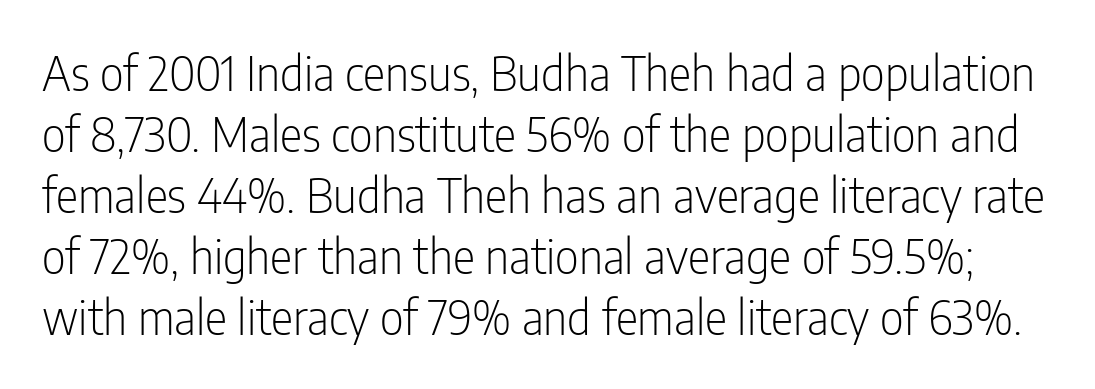
The image shows 47 px light, condensed sans-serif type, upright; set normal line spacing (1.3x), normal letter spacing, not underlined; low stroke contrast and a medium x-height.
